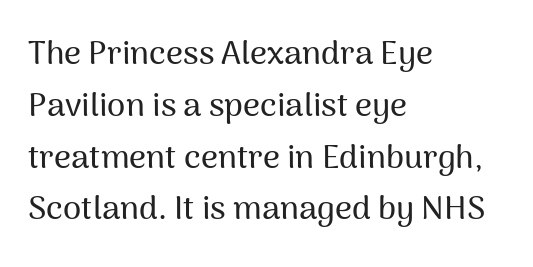
The image shows 33 px sans-serif type, upright; set left-aligned, normal line spacing (1.57x), normal letter spacing, not underlined; medium stroke contrast and a medium x-height.
